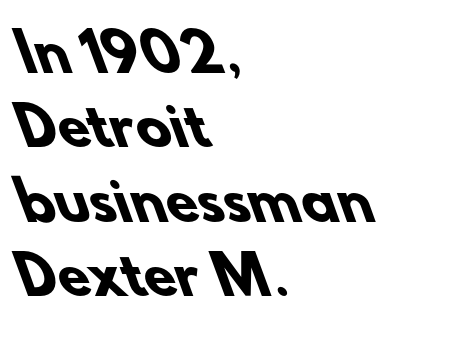
{"serif": "no", "bold": "yes", "weight": "heavy", "width": "normal", "stroke_contrast": "low", "x_height": "small", "monospaced": "no", "underline": "no", "align": "left", "line_spacing": "normal", "line_spacing_ratio": 1.43, "letter_spacing": "normal", "letter_spacing_em": 0.0, "glyph_px": 52}
